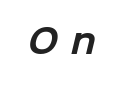
Q: Is the text bold? A: Yes.
Q: Is the typeface a serif or a sans-serif typeface? A: Sans-serif.
Q: Is the text underlined? A: No.
Q: Is the spacing between letters normal or unusually wide? A: Unusually wide.
Q: Width (condensed, normal, or wide)? A: Normal.
Q: Stroke contrast? A: Low.
Q: x-height? A: Medium.
Q: Monospaced? A: No.
